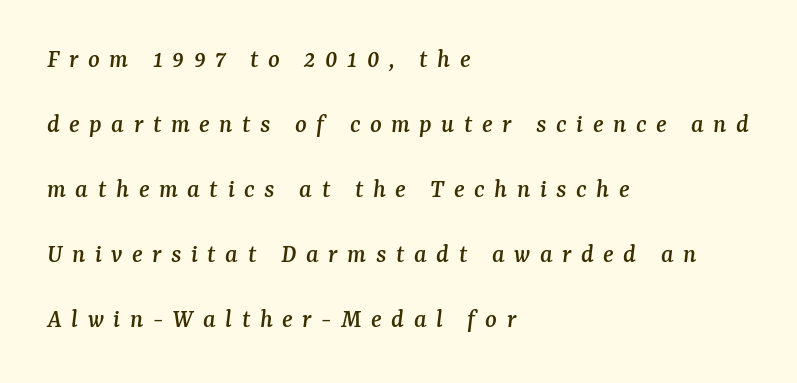
Q: Is the text italic (slanted)? A: Yes, it leans right by about 7 degrees.
Q: Is the text underlined? A: No.
Q: How is the paragraph aligned? A: Left-aligned.
Q: Is the spacing between letters normal or unusually wide? A: Unusually wide.
Q: Is the spacing between lines tight, normal or loose? A: Loose.
